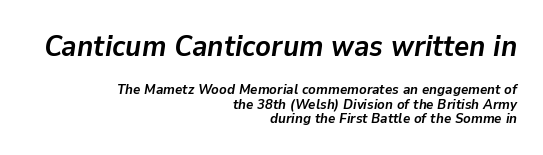
A full-strength bold gives these letters their thick strokes. Does the lettering tilt? It does — this is italic. If you squint, the top block still reads clearly — it's the larger of the two. Check under the words: just untouched page. The passage shown stacks its lines with hardly any gap. Letter spacing: default.
